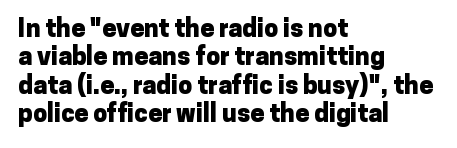
The image shows 25 px bold type, upright; set left-aligned, tight line spacing (1.14x), normal letter spacing, not underlined.
